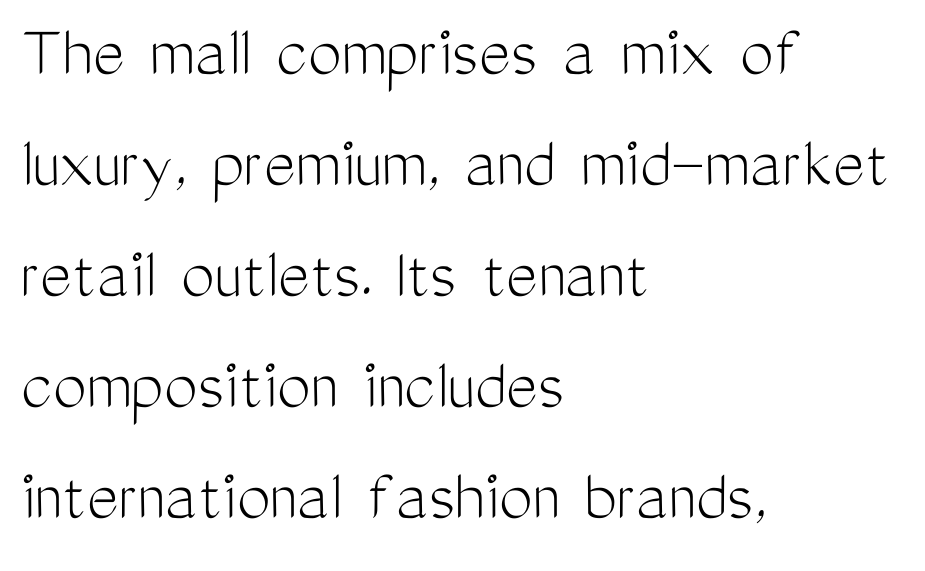
Teacher's note: observe the even left margin — that is flush-left alignment. No extra ink here — the face is not bold. A bare baseline throughout the passage. Is this a fixed-width face? No — the glyphs have proportional, varying widths.
